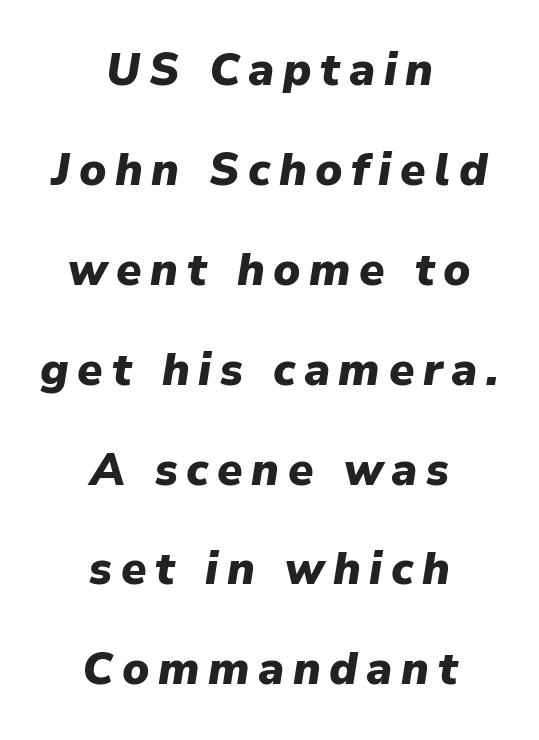
Nobody drew a line under any word here. Posture: slanted. This sample has the flowing, uneven cadence of proportional lettering. Vertically, the passage feels expansive, rows floating well apart. The passage is arranged like a title page — every line centered. Pretty heavy lettering here — definitely bold.
